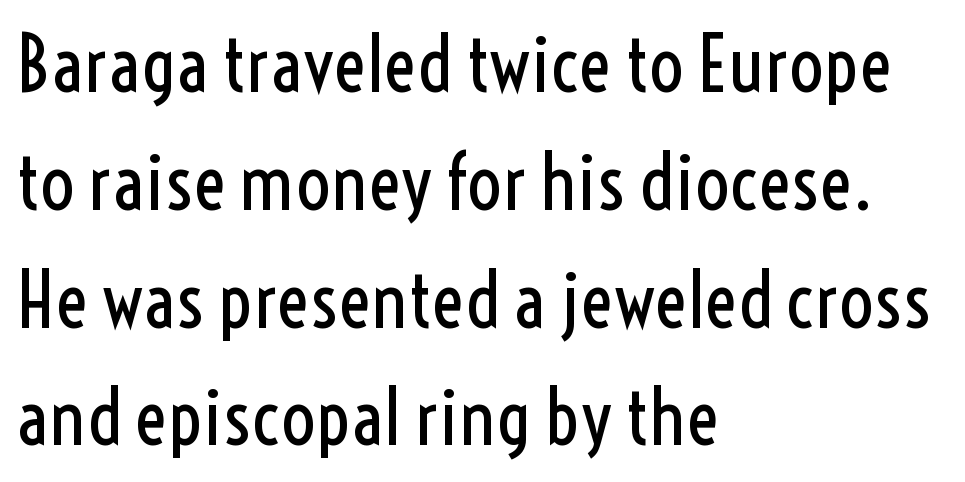
Q: Is the text bold? A: No.
Q: Is the text italic (slanted)? A: No, it is upright.
Q: Is the typeface a serif or a sans-serif typeface? A: Sans-serif.
Q: Is the text underlined? A: No.
Q: How is the paragraph aligned? A: Left-aligned.
Q: Is the spacing between letters normal or unusually wide? A: Normal.
Q: Is the spacing between lines tight, normal or loose? A: Normal.
Q: Width (condensed, normal, or wide)? A: Condensed.
Q: x-height? A: Medium.
Q: Monospaced? A: No.
